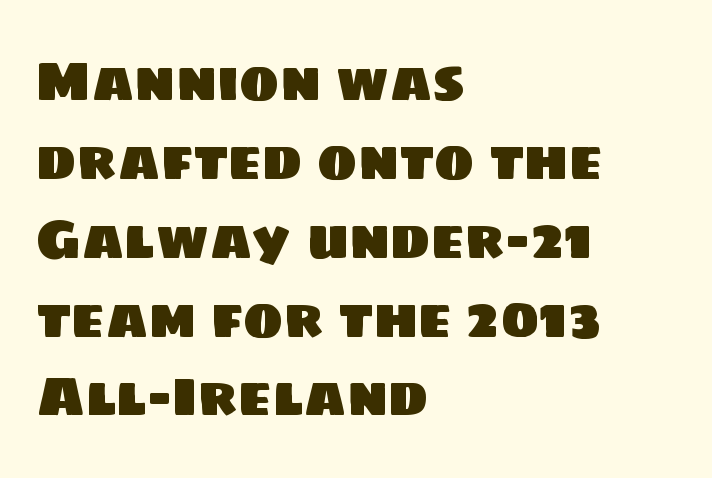
One glance says typical: line gaps are just what's usual. Spacing verdict: proportional, widths tailored to each character. Default kerning and tracking; the words read as compact shapes. The passage is arranged the way most books set body copy — flush left.
